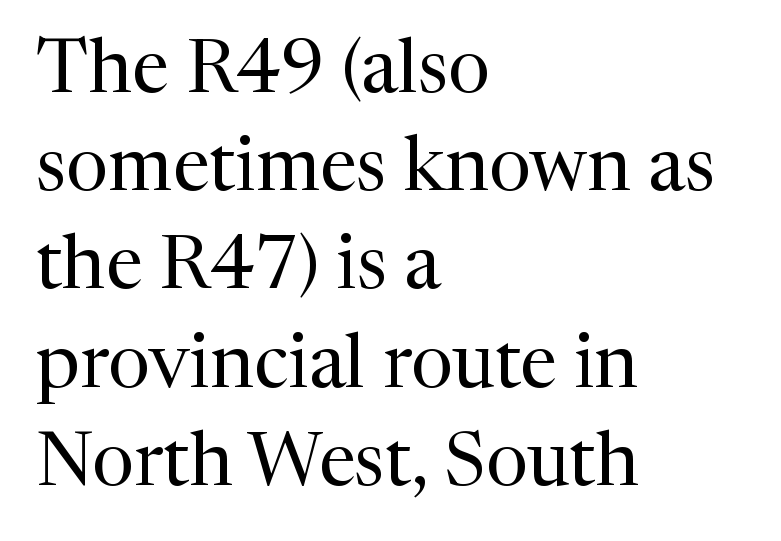
Q: Is the text bold? A: No.
Q: Is the text italic (slanted)? A: No, it is upright.
Q: Is the typeface a serif or a sans-serif typeface? A: Serif.
Q: Is the text underlined? A: No.
Q: How is the paragraph aligned? A: Left-aligned.
Q: Is the spacing between letters normal or unusually wide? A: Normal.
Q: Is the spacing between lines tight, normal or loose? A: Normal.
Q: Width (condensed, normal, or wide)? A: Normal.
Q: Stroke contrast? A: Medium.
Q: x-height? A: Medium.
Q: Monospaced? A: No.
